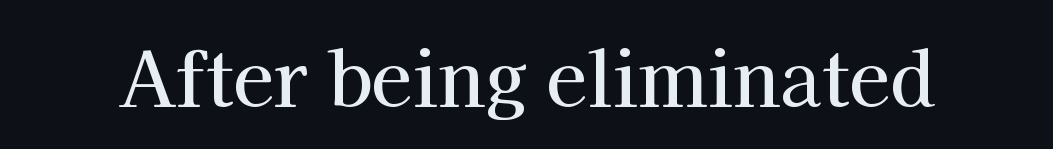
Check the space under the baseline: it is left empty. Are there feet on the stems? There are — it's a serif. The passage shown has conventional tracking throughout. Every stem runs plumb, perpendicular to the baseline. Each letter keeps its own natural width here, so spacing adapts to shape.
